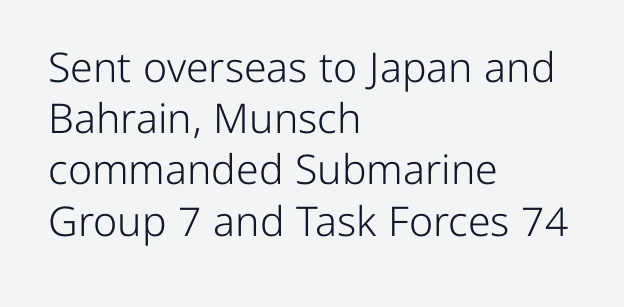
Q: Is the text bold? A: No.
Q: Is the text italic (slanted)? A: No, it is upright.
Q: Is the typeface a serif or a sans-serif typeface? A: Sans-serif.
Q: Is the text underlined? A: No.
Q: How is the paragraph aligned? A: Left-aligned.
Q: Is the spacing between letters normal or unusually wide? A: Normal.
Q: Is the spacing between lines tight, normal or loose? A: Normal.
Q: Width (condensed, normal, or wide)? A: Normal.
Q: Stroke contrast? A: Low.
Q: x-height? A: Medium.
Q: Monospaced? A: No.
